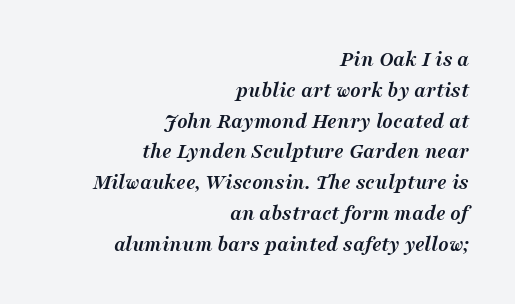
{"italic": "yes", "lean": "right", "slant_degrees": 16, "bold": "yes", "underline": "no", "align": "right", "line_spacing": "normal", "line_spacing_ratio": 1.4, "letter_spacing": "normal", "letter_spacing_em": 0.0, "glyph_px": 22}
